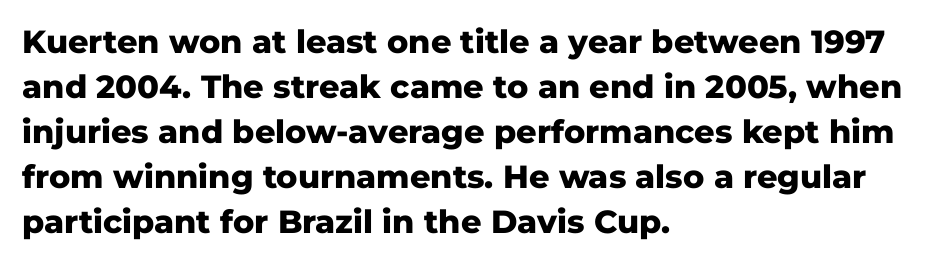
Q: Is the text bold? A: Yes.
Q: Is the text italic (slanted)? A: No, it is upright.
Q: Is the typeface a serif or a sans-serif typeface? A: Sans-serif.
Q: Is the text underlined? A: No.
Q: How is the paragraph aligned? A: Left-aligned.
Q: Is the spacing between letters normal or unusually wide? A: Normal.
Q: Is the spacing between lines tight, normal or loose? A: Normal.
Q: Width (condensed, normal, or wide)? A: Normal.
Q: Stroke contrast? A: Low.
Q: x-height? A: Medium.
Q: Monospaced? A: No.
